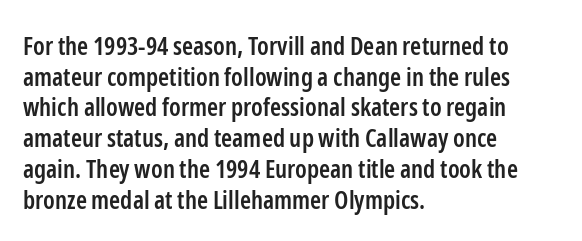
{"italic": "no", "bold": "semi", "underline": "no", "align": "left", "line_spacing_ratio": 1.23, "letter_spacing": "normal", "letter_spacing_em": 0.0, "glyph_px": 25}
